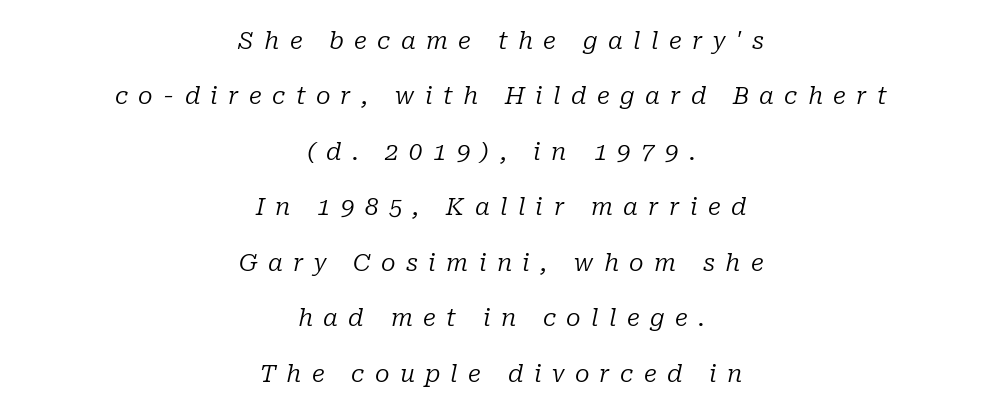
Decoration check: the copy has no underline. Summary of weight: not heavy and not bold. The passage shown stacks its lines with a broad gap. Compared with ordinary roman type, these characters are visibly tilted.
